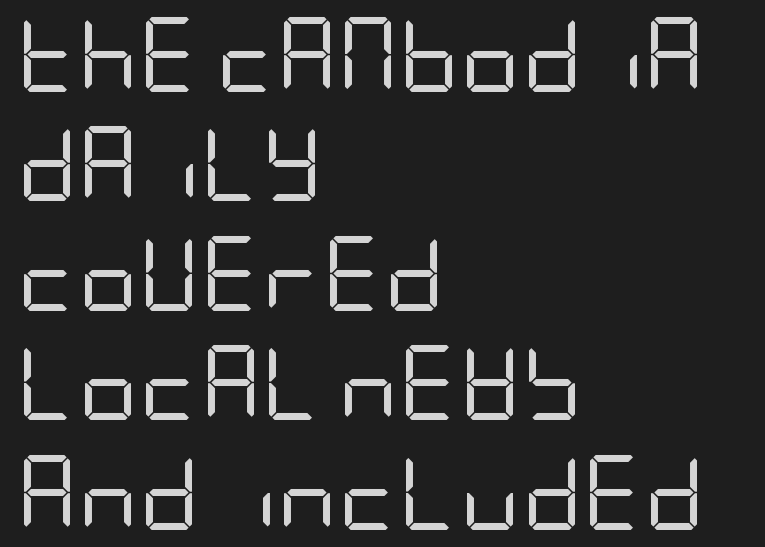
Q: Is the text bold? A: No.
Q: Is the text italic (slanted)? A: No, it is upright.
Q: Is the typeface a serif or a sans-serif typeface? A: Sans-serif.
Q: Is the text underlined? A: No.
Q: How is the paragraph aligned? A: Left-aligned.
Q: Is the spacing between letters normal or unusually wide? A: Normal.
Q: Is the spacing between lines tight, normal or loose? A: Normal.
Q: Width (condensed, normal, or wide)? A: Condensed.
Q: Stroke contrast? A: Low.
Q: x-height? A: Large.
